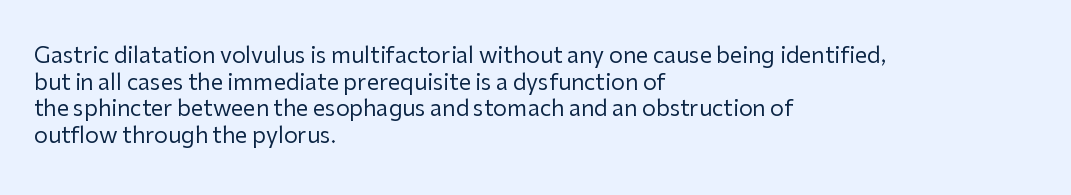
{"italic": "no", "bold": "no", "underline": "no", "align": "left", "line_spacing_ratio": 1.21, "letter_spacing": "normal", "letter_spacing_em": 0.0, "glyph_px": 22}
